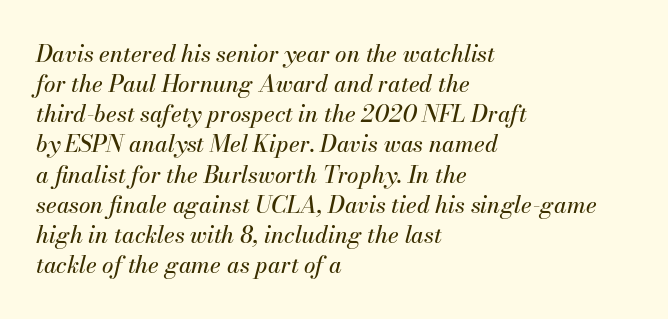
Q: Is the text italic (slanted)? A: Yes, it leans right by about 13 degrees.
Q: Is the text underlined? A: No.
Q: How is the paragraph aligned? A: Left-aligned.
Q: Is the spacing between letters normal or unusually wide? A: Normal.
Q: Is the spacing between lines tight, normal or loose? A: Normal.
